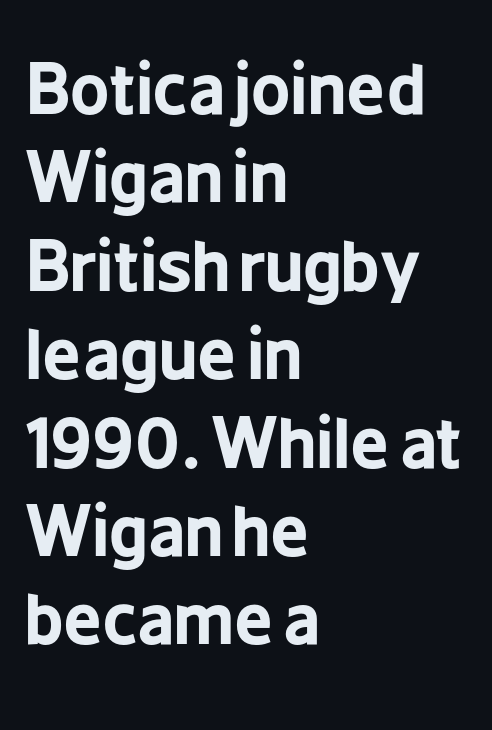
{"serif": "no", "italic": "no", "bold": "yes", "weight": "bold", "width": "condensed", "stroke_contrast": "low", "x_height": "medium", "monospaced": "no", "underline": "no", "align": "left", "line_spacing": "normal", "line_spacing_ratio": 1.3, "letter_spacing": "normal", "letter_spacing_em": 0.0, "glyph_px": 68}
